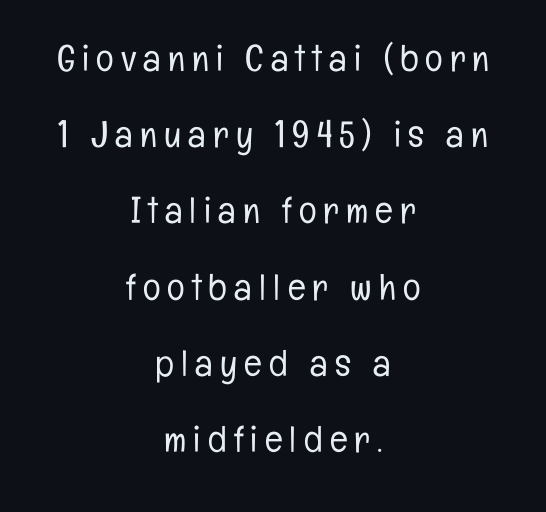
Q: Is the text bold? A: No.
Q: Is the text italic (slanted)? A: No, it is upright.
Q: Is the typeface a serif or a sans-serif typeface? A: Sans-serif.
Q: Is the text underlined? A: No.
Q: How is the paragraph aligned? A: Centered.
Q: Is the spacing between lines tight, normal or loose? A: Loose.
Q: Width (condensed, normal, or wide)? A: Condensed.
Q: Stroke contrast? A: Low.
Q: x-height? A: Medium.
Q: Monospaced? A: No.
